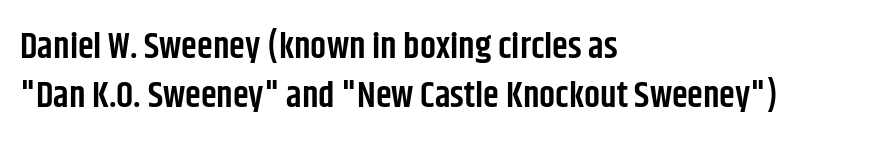
{"serif": "no", "italic": "no", "bold": "semi", "weight": "semibold", "width": "condensed", "stroke_contrast": "low", "x_height": "large", "monospaced": "no", "underline": "no", "align": "left", "line_spacing": "normal", "line_spacing_ratio": 1.36, "letter_spacing": "normal", "letter_spacing_em": 0.0, "glyph_px": 36}
